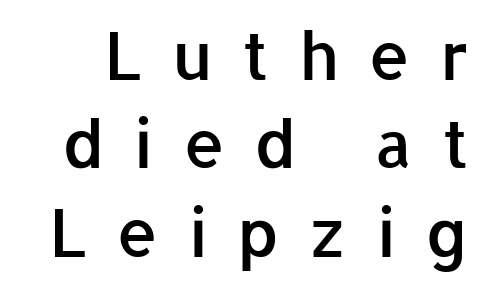
The image shows 66 px semibold sans-serif type, upright; set normal line spacing (1.34x), unusually wide letter spacing (+0.45 em), not underlined; low stroke contrast and a medium x-height.
